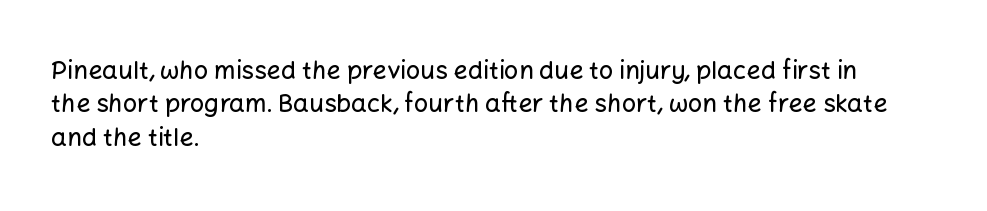
{"italic": "no", "underline": "no", "align": "left", "line_spacing": "normal", "line_spacing_ratio": 1.34, "letter_spacing": "normal", "letter_spacing_em": 0.0, "glyph_px": 25}
